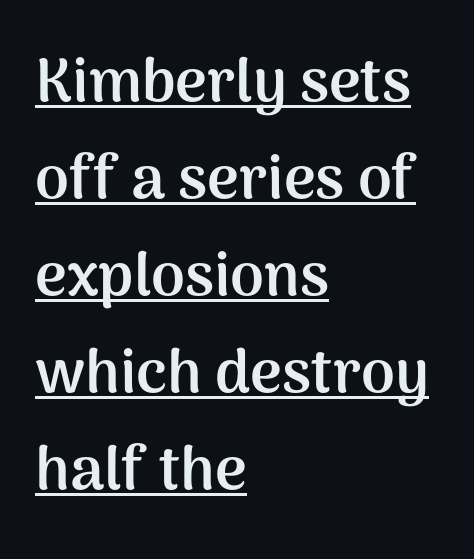
No extra tracking has been applied to these lines. Does the leading feel generous? No, just average. Heavy, bold letterforms. A typesetter would mark this as roman, not italic. Looks like regular typesetting: each glyph gets only the width it needs. The font family rendered here belongs to the sans-serif group.
